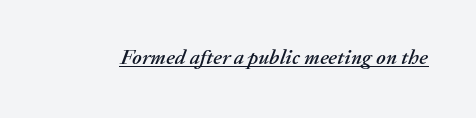
The image shows 21 px text type, italic (leaning right); set normal letter spacing, underlined.
